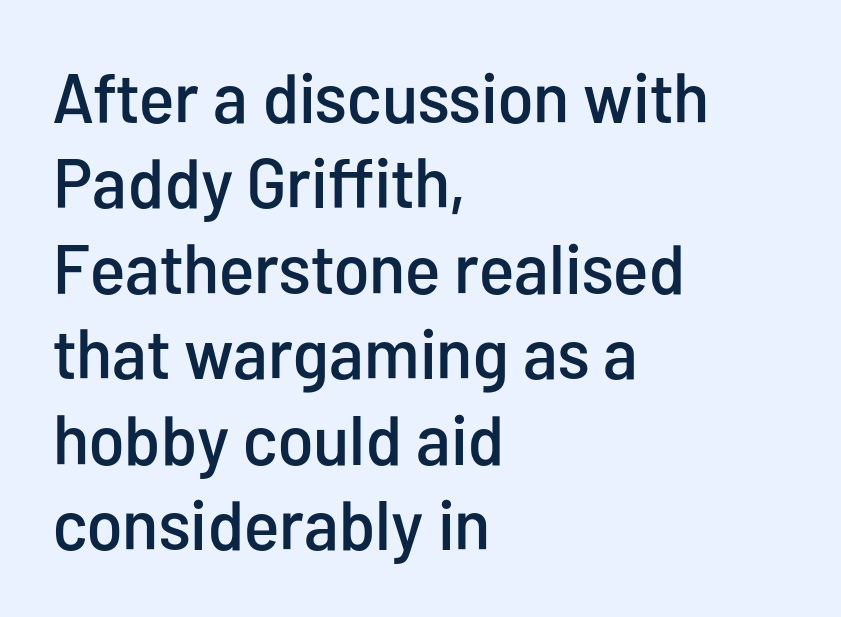
The image shows 70 px condensed sans-serif type, upright; set left-aligned, line spacing 1.22x, normal letter spacing, not underlined; low stroke contrast and a medium x-height.
